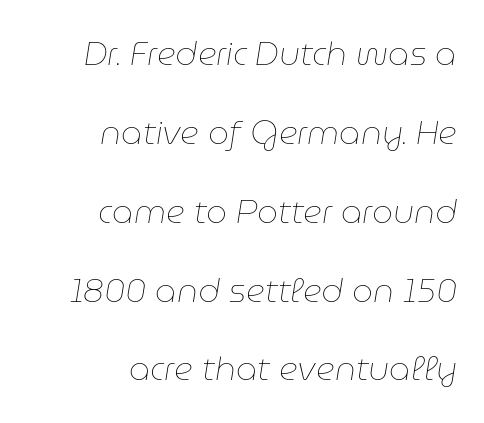
{"italic": "yes", "lean": "right", "slant_degrees": 9, "bold": "no", "weight": "thin", "width": "normal", "stroke_contrast": "low", "x_height": "medium", "monospaced": "no", "underline": "no", "align": "right", "line_spacing": "loose", "line_spacing_ratio": 2.39, "letter_spacing": "normal", "letter_spacing_em": 0.0, "glyph_px": 33}
